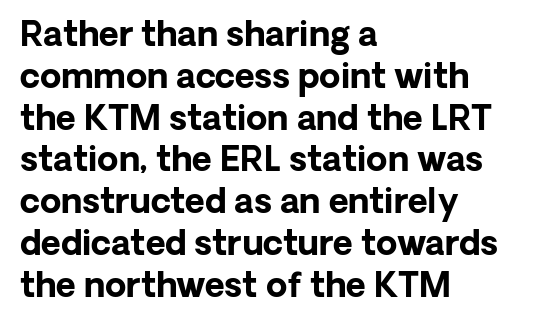
The image shows 34 px bold sans-serif type, upright; set left-aligned, line spacing 1.23x, normal letter spacing, not underlined; low stroke contrast and a medium x-height.
